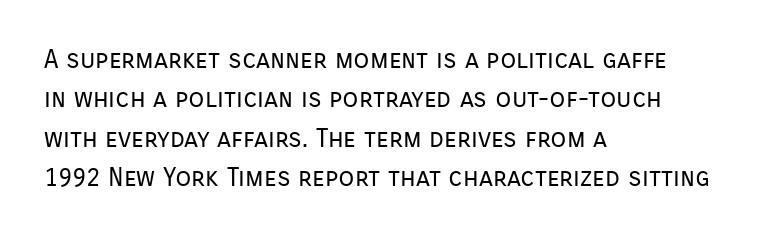
A typesetter would mark this as roman, not italic. Does the leading feel generous? No, just average. The typesetter chose a ragged-right arrangement here. The gaps between neighbouring characters are ordinary and unremarkable. Is this a heavy cut? Hardly; it is regular or lighter. The space directly below the letters is spotless.
